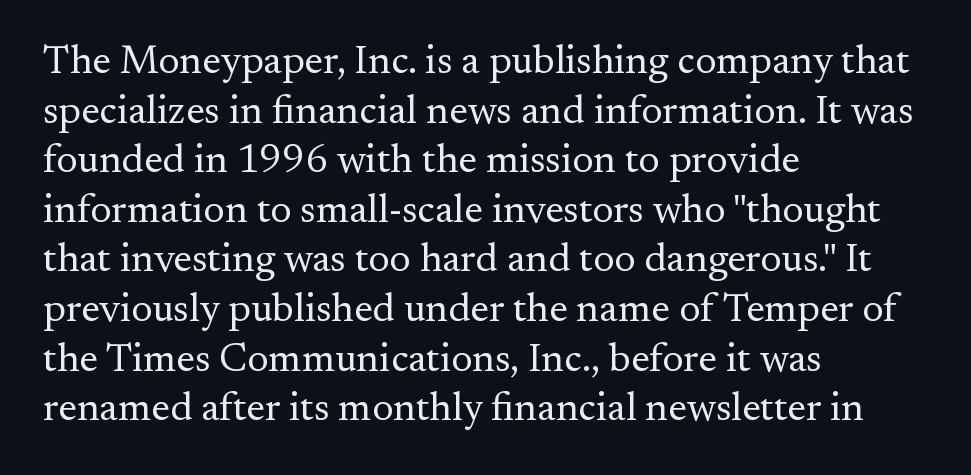
The image shows 40 px regular-weight serif type, upright; set left-aligned, line spacing 1.24x, normal letter spacing, not underlined; medium stroke contrast and a small x-height.
